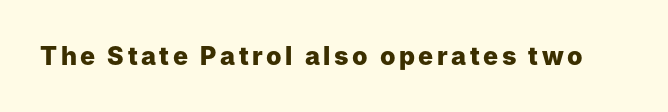
Weight check: bold — yes, fully. Ascenders rise straight up at ninety degrees. The string is rendered with underlining switched off.
